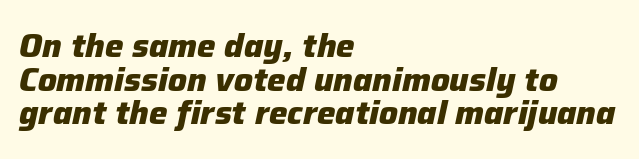
Q: Is the text bold? A: Yes.
Q: Is the text italic (slanted)? A: Yes, it leans right by about 12 degrees.
Q: Is the text underlined? A: No.
Q: How is the paragraph aligned? A: Left-aligned.
Q: Is the spacing between letters normal or unusually wide? A: Normal.
Q: Is the spacing between lines tight, normal or loose? A: Tight.
Q: Width (condensed, normal, or wide)? A: Normal.
Q: Stroke contrast? A: Low.
Q: x-height? A: Medium.
Q: Monospaced? A: No.
